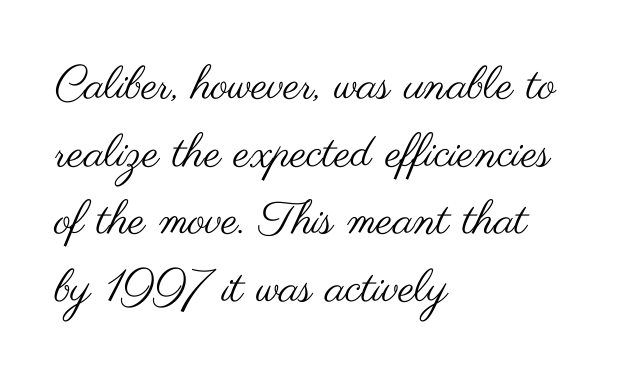
Q: Is the text bold? A: No.
Q: Is the text italic (slanted)? A: Yes.
Q: Is the typeface a serif or a sans-serif typeface? A: Sans-serif.
Q: Is the text underlined? A: No.
Q: How is the paragraph aligned? A: Left-aligned.
Q: Is the spacing between letters normal or unusually wide? A: Normal.
Q: Is the spacing between lines tight, normal or loose? A: Normal.
Q: Width (condensed, normal, or wide)? A: Wide.
Q: Stroke contrast? A: Medium.
Q: x-height? A: Small.
Q: Monospaced? A: No.
